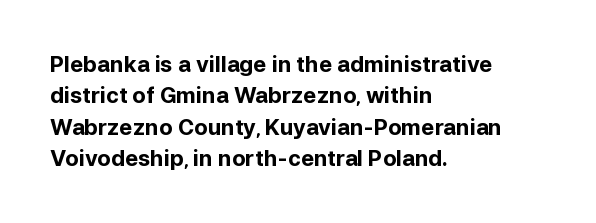
The image shows 22 px bold type, upright; set left-aligned, normal line spacing (1.43x), normal letter spacing, not underlined.
